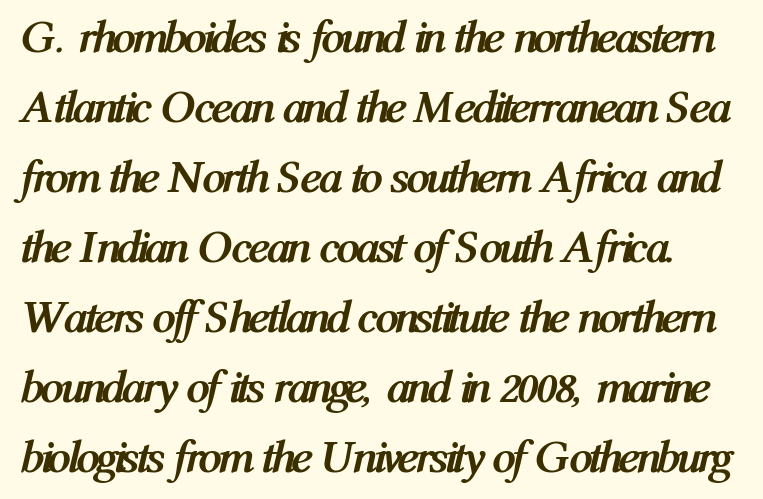
This rendering features lettering with no underline. Evenly set lines give the paragraph a standard silhouette. The letters advance in unequal steps, a hallmark of proportional type. Does the lettering tilt? It does — this is italic. Stroke thickness is high; the sample reads as a true bold.
